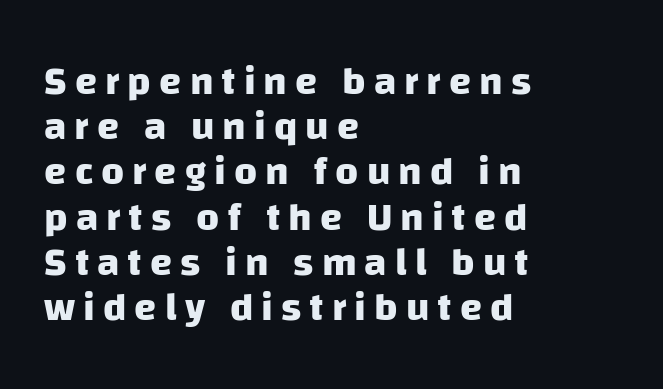
{"serif": "no", "bold": "yes", "weight": "heavy", "width": "normal", "stroke_contrast": "low", "x_height": "large", "monospaced": "no", "underline": "no", "align": "left", "line_spacing": "tight", "line_spacing_ratio": 1.13, "letter_spacing": "wide", "letter_spacing_em": 0.2, "glyph_px": 40}
